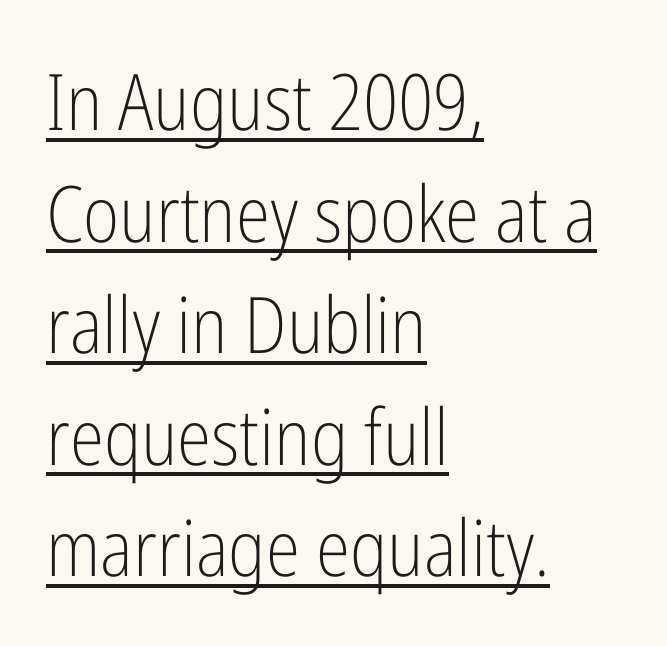
{"serif": "no", "italic": "no", "bold": "no", "weight": "light", "width": "condensed", "stroke_contrast": "low", "x_height": "medium", "monospaced": "no", "underline": "yes", "align": "left", "line_spacing": "normal", "line_spacing_ratio": 1.43, "letter_spacing": "normal", "letter_spacing_em": 0.0, "glyph_px": 78}
